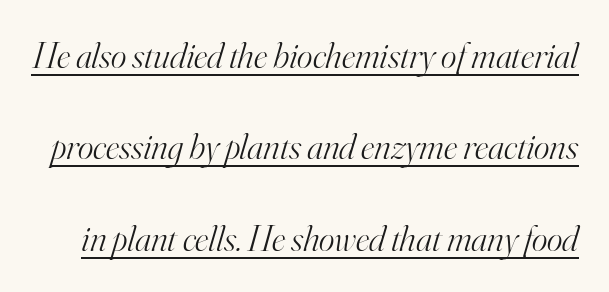
Vertical stems look standard width or narrower in stroke. The vertical gap from one line to the next is large. Each letter keeps its own natural width here, so spacing adapts to shape. Are there feet on the stems? There are — it's a serif. The type is set solid horizontally, with unmodified tracking. The passage shown is underscored from start to finish.
